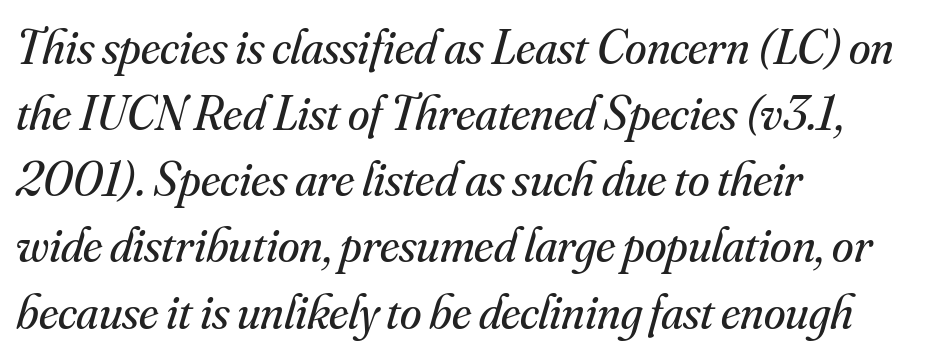
The image shows 49 px regular-weight serif type, italic (leaning right); set left-aligned, normal line spacing (1.35x), normal letter spacing, not underlined; medium stroke contrast and a small x-height.
